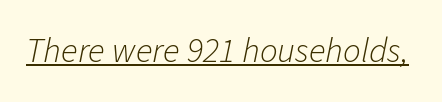
{"italic": "yes", "lean": "right", "slant_degrees": 11, "bold": "no", "weight": "light", "width": "normal", "stroke_contrast": "low", "x_height": "medium", "monospaced": "no", "underline": "yes", "letter_spacing": "normal", "letter_spacing_em": 0.0, "glyph_px": 35}
